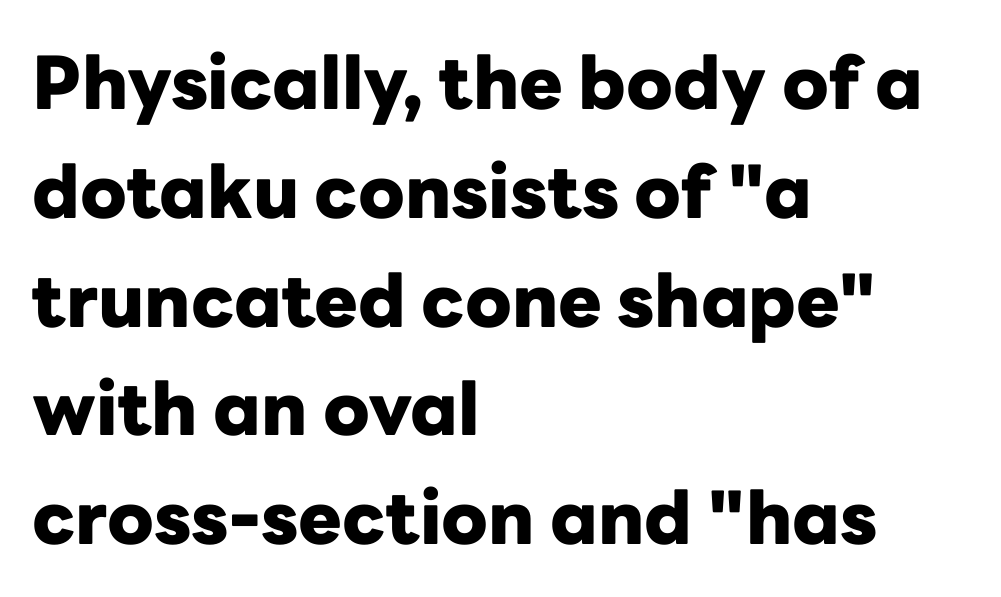
{"serif": "no", "italic": "no", "bold": "yes", "weight": "heavy", "width": "normal", "stroke_contrast": "low", "x_height": "medium", "monospaced": "no", "underline": "no", "align": "left", "line_spacing": "normal", "line_spacing_ratio": 1.49, "letter_spacing": "normal", "letter_spacing_em": 0.0, "glyph_px": 73}
